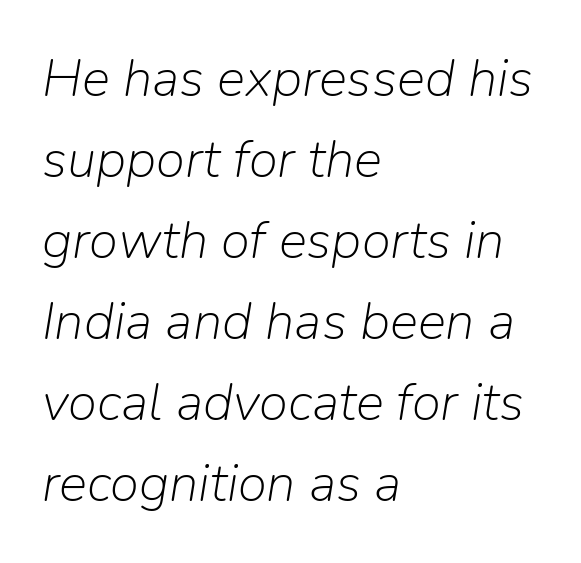
Q: Is the text bold? A: No.
Q: Is the text italic (slanted)? A: Yes, it leans right by about 9 degrees.
Q: Is the text underlined? A: No.
Q: How is the paragraph aligned? A: Left-aligned.
Q: Is the spacing between letters normal or unusually wide? A: Normal.
Q: Is the spacing between lines tight, normal or loose? A: Normal.
Q: Width (condensed, normal, or wide)? A: Normal.
Q: Stroke contrast? A: Low.
Q: x-height? A: Medium.
Q: Monospaced? A: No.
